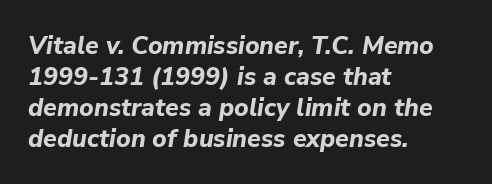
Q: Is the text bold? A: Yes.
Q: Is the text italic (slanted)? A: Yes, it leans right by about 9 degrees.
Q: Is the text underlined? A: No.
Q: How is the paragraph aligned? A: Left-aligned.
Q: Is the spacing between letters normal or unusually wide? A: Normal.
